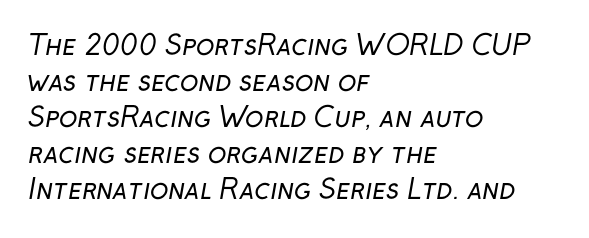
The image shows 27 px text type; set left-aligned, normal line spacing (1.33x), normal letter spacing, not underlined.
